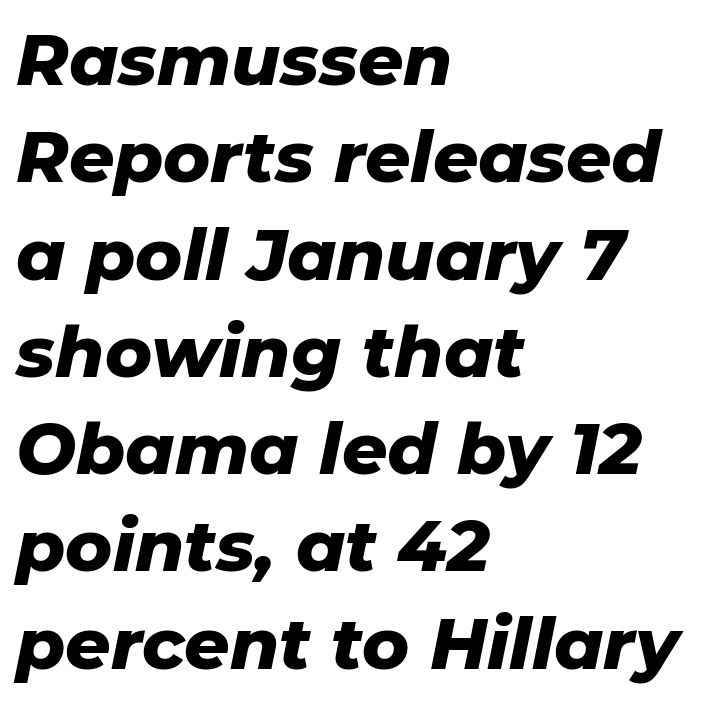
The lines are quadded left. Evenly set lines give the paragraph a standard silhouette. Is the letter spacing exaggerated? No — it looks like the ordinary default. Here the designer chose a conventional face with non-uniform glyph widths. A bare baseline throughout the passage.
